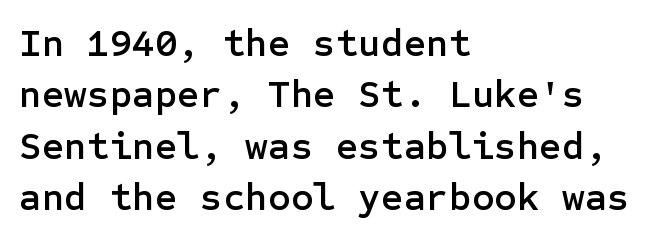
Q: Is the text italic (slanted)? A: No, it is upright.
Q: Is the typeface a serif or a sans-serif typeface? A: Sans-serif.
Q: Is the text underlined? A: No.
Q: How is the paragraph aligned? A: Left-aligned.
Q: Is the spacing between letters normal or unusually wide? A: Normal.
Q: Is the spacing between lines tight, normal or loose? A: Normal.
Q: Width (condensed, normal, or wide)? A: Normal.
Q: Stroke contrast? A: Low.
Q: x-height? A: Medium.
